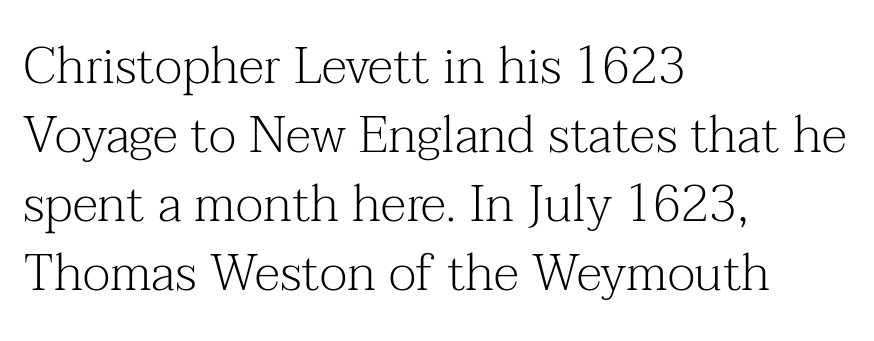
Q: Is the text bold? A: No.
Q: Is the text italic (slanted)? A: No, it is upright.
Q: Is the typeface a serif or a sans-serif typeface? A: Serif.
Q: Is the text underlined? A: No.
Q: How is the paragraph aligned? A: Left-aligned.
Q: Is the spacing between letters normal or unusually wide? A: Normal.
Q: Is the spacing between lines tight, normal or loose? A: Normal.
Q: Width (condensed, normal, or wide)? A: Normal.
Q: Stroke contrast? A: Medium.
Q: x-height? A: Medium.
Q: Monospaced? A: No.
